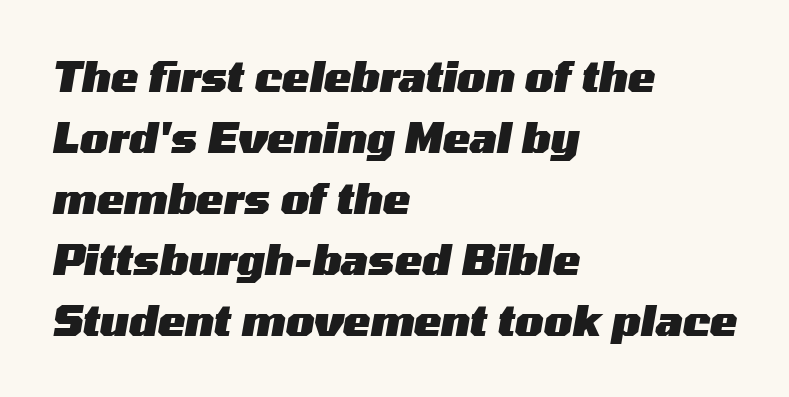
Q: Is the text bold? A: Yes.
Q: Is the text italic (slanted)? A: Yes, it leans right by about 10 degrees.
Q: Is the text underlined? A: No.
Q: How is the paragraph aligned? A: Left-aligned.
Q: Is the spacing between letters normal or unusually wide? A: Normal.
Q: Is the spacing between lines tight, normal or loose? A: Normal.
Q: Width (condensed, normal, or wide)? A: Wide.
Q: Stroke contrast? A: Medium.
Q: x-height? A: Medium.
Q: Monospaced? A: No.
